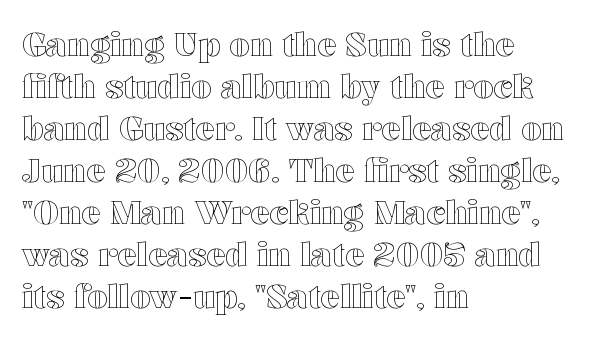
{"italic": "no", "width": "wide", "x_height": "medium", "monospaced": "no", "underline": "no", "align": "left", "line_spacing": "normal", "line_spacing_ratio": 1.31, "letter_spacing": "normal", "letter_spacing_em": 0.0, "glyph_px": 32}
